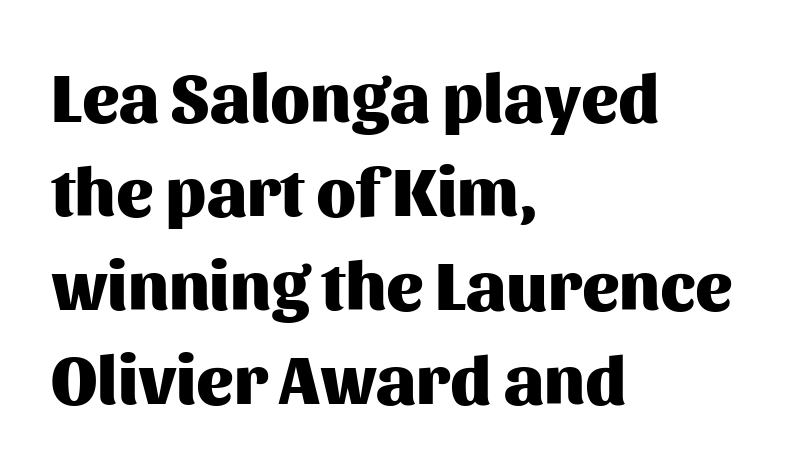
Does extra space separate the letters? No, they use regular spacing. The specimen reads as upright at a glance. Teacher's note: observe the even left margin — that is flush-left alignment. Check under the words: just untouched page. Typesetter's note: full bold, strokes at maximum text heaviness.
